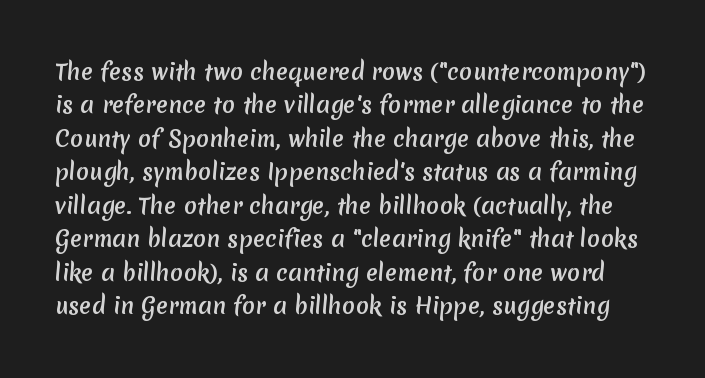
Q: Is the text underlined? A: No.
Q: Is the spacing between letters normal or unusually wide? A: Normal.
Q: Is the spacing between lines tight, normal or loose? A: Normal.
